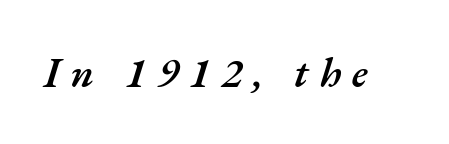
Tracking value appears strongly positive — letters spread wide. The glyphs look as if they've been sheared to an angle. This rendering features lettering with no underline. Note the varied advance widths — an 'i' is clearly narrower than an 'm'. How heavy is the stroke? Medium-heavy — a semibold, shy of bold.
